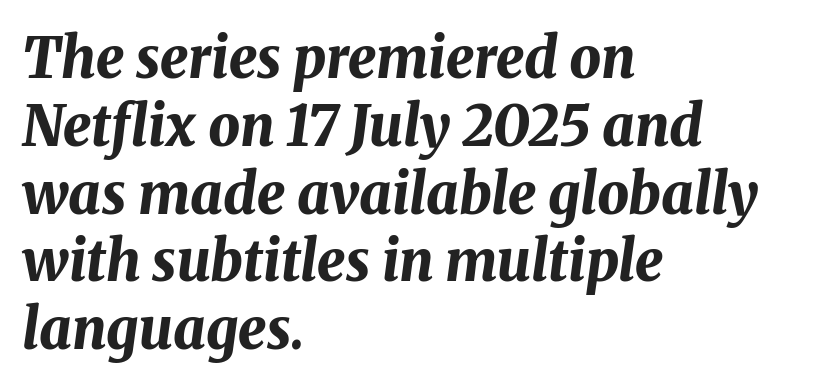
Q: Is the text bold? A: Yes.
Q: Is the text italic (slanted)? A: Yes, it leans right by about 8 degrees.
Q: Is the text underlined? A: No.
Q: How is the paragraph aligned? A: Left-aligned.
Q: Is the spacing between letters normal or unusually wide? A: Normal.
Q: Width (condensed, normal, or wide)? A: Normal.
Q: Stroke contrast? A: Medium.
Q: x-height? A: Medium.
Q: Monospaced? A: No.
